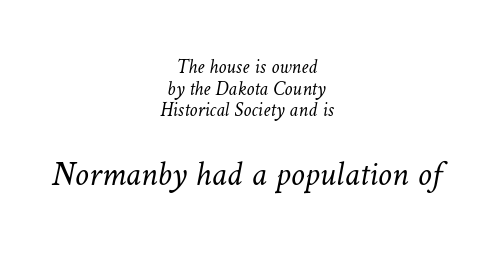
Each line is balanced around a shared central axis. Regarding leading, the lines here are crowded together. Here the designer chose a conventional face with non-uniform glyph widths. Weight: regular or lighter.
